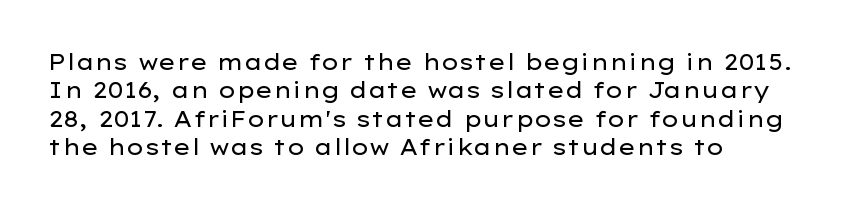
Q: Is the text bold? A: No.
Q: Is the text italic (slanted)? A: No, it is upright.
Q: Is the text underlined? A: No.
Q: How is the paragraph aligned? A: Left-aligned.
Q: Is the spacing between letters normal or unusually wide? A: Normal.
Q: Is the spacing between lines tight, normal or loose? A: Normal.
